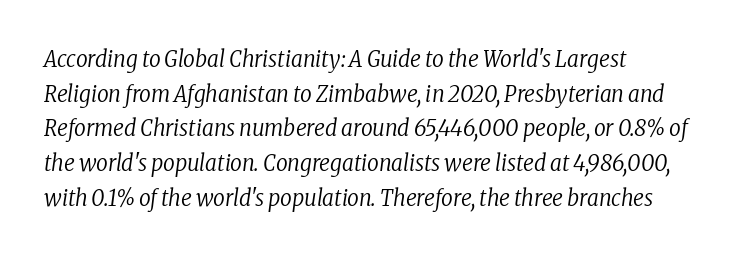
Q: Is the text bold? A: No.
Q: Is the text italic (slanted)? A: Yes, it leans right by about 8 degrees.
Q: Is the text underlined? A: No.
Q: How is the paragraph aligned? A: Left-aligned.
Q: Is the spacing between letters normal or unusually wide? A: Normal.
Q: Is the spacing between lines tight, normal or loose? A: Normal.
